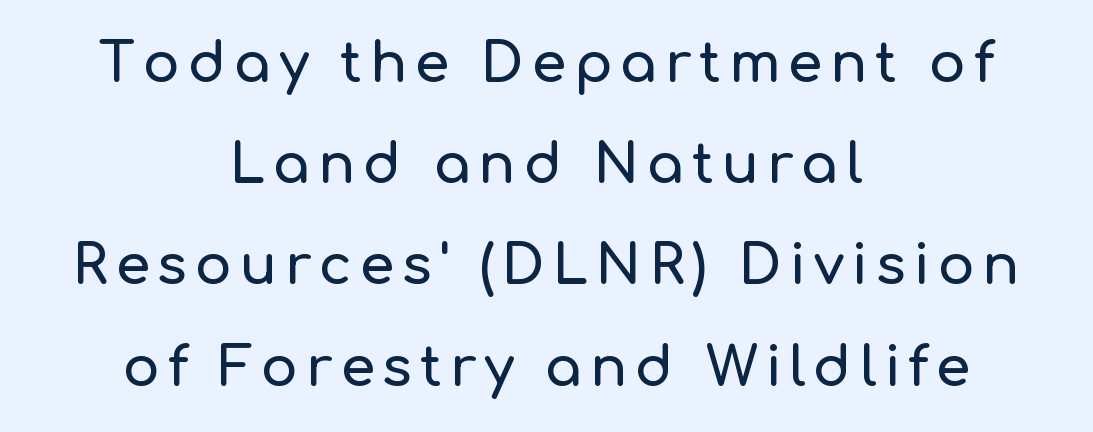
{"serif": "no", "italic": "no", "width": "normal", "stroke_contrast": "low", "x_height": "medium", "monospaced": "no", "underline": "no", "align": "center", "line_spacing_ratio": 1.84, "glyph_px": 55}
